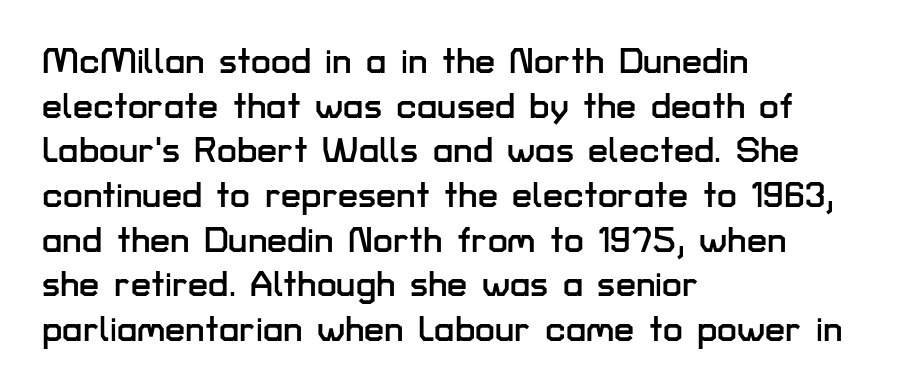
{"serif": "no", "italic": "no", "width": "normal", "stroke_contrast": "low", "x_height": "medium", "monospaced": "no", "underline": "no", "align": "left", "line_spacing_ratio": 1.24, "letter_spacing": "normal", "letter_spacing_em": 0.0, "glyph_px": 36}
